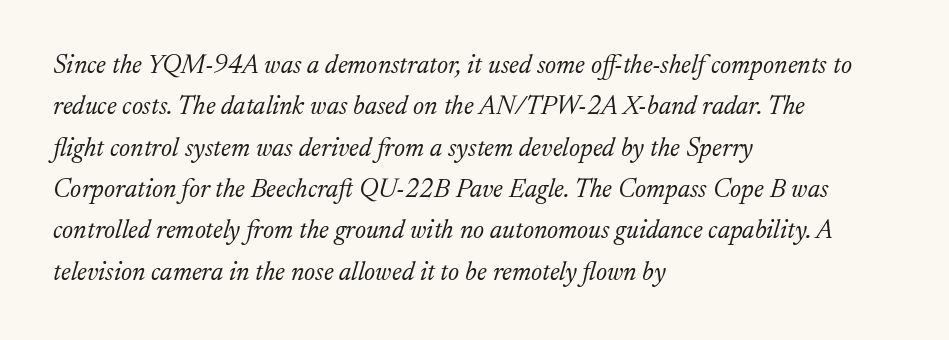
The image shows 26 px text type, italic (leaning right); set left-aligned, normal line spacing (1.59x), normal letter spacing, not underlined.
